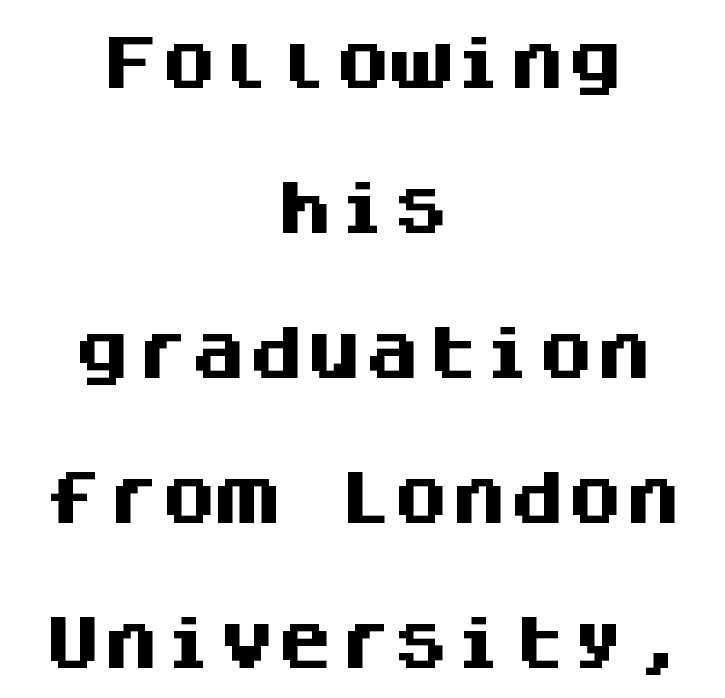
A student would call this center alignment; a typographer would say set centered. The designer dialed line spacing up above the default. Every character here occupies the same horizontal width, giving the sample a typewriter-like rhythm. The font family rendered here belongs to the sans-serif group.
